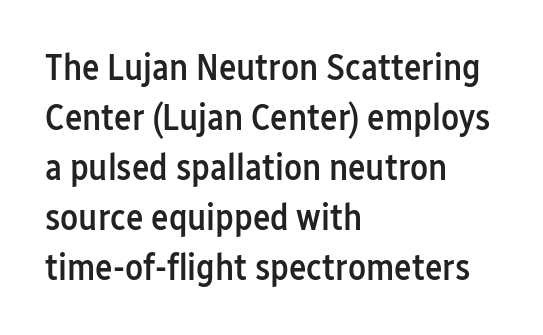
The image shows 37 px semibold, condensed sans-serif type, upright; set left-aligned, normal line spacing (1.35x), normal letter spacing, not underlined; low stroke contrast and a medium x-height.
